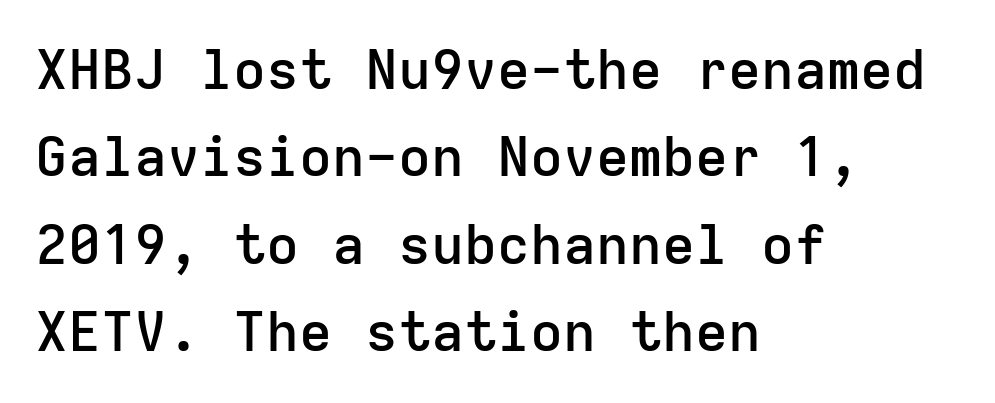
{"serif": "no", "italic": "no", "bold": "semi", "weight": "semibold", "width": "normal", "stroke_contrast": "low", "x_height": "medium", "monospaced": "yes", "underline": "no", "align": "left", "line_spacing": "normal", "line_spacing_ratio": 1.59, "letter_spacing": "normal", "letter_spacing_em": 0.0, "glyph_px": 55}
